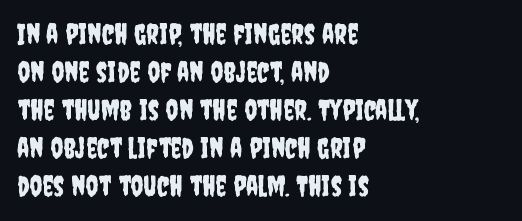
Q: Is the text italic (slanted)? A: No, it is upright.
Q: Is the typeface a serif or a sans-serif typeface? A: Sans-serif.
Q: Is the text underlined? A: No.
Q: How is the paragraph aligned? A: Left-aligned.
Q: Is the spacing between letters normal or unusually wide? A: Normal.
Q: Is the spacing between lines tight, normal or loose? A: Normal.
Q: Width (condensed, normal, or wide)? A: Condensed.
Q: Stroke contrast? A: Low.
Q: x-height? A: Large.
Q: Monospaced? A: No.
